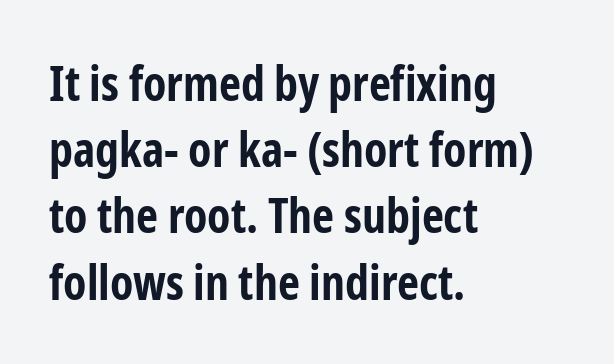
Q: Is the text bold? A: Yes.
Q: Is the text italic (slanted)? A: No, it is upright.
Q: Is the typeface a serif or a sans-serif typeface? A: Sans-serif.
Q: Is the text underlined? A: No.
Q: How is the paragraph aligned? A: Left-aligned.
Q: Is the spacing between letters normal or unusually wide? A: Normal.
Q: Is the spacing between lines tight, normal or loose? A: Normal.
Q: Width (condensed, normal, or wide)? A: Condensed.
Q: Stroke contrast? A: Low.
Q: x-height? A: Medium.
Q: Monospaced? A: No.
